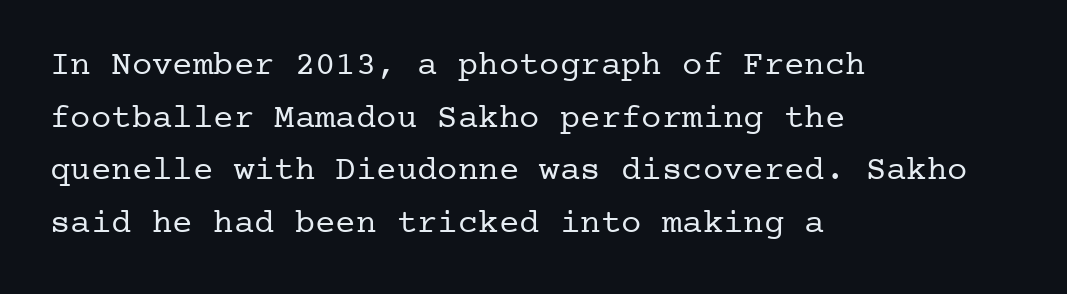
{"serif": "yes", "italic": "no", "bold": "no", "weight": "regular", "width": "normal", "stroke_contrast": "low", "x_height": "medium", "underline": "no", "align": "left", "line_spacing": "normal", "line_spacing_ratio": 1.55, "letter_spacing": "normal", "letter_spacing_em": 0.0, "glyph_px": 34}
